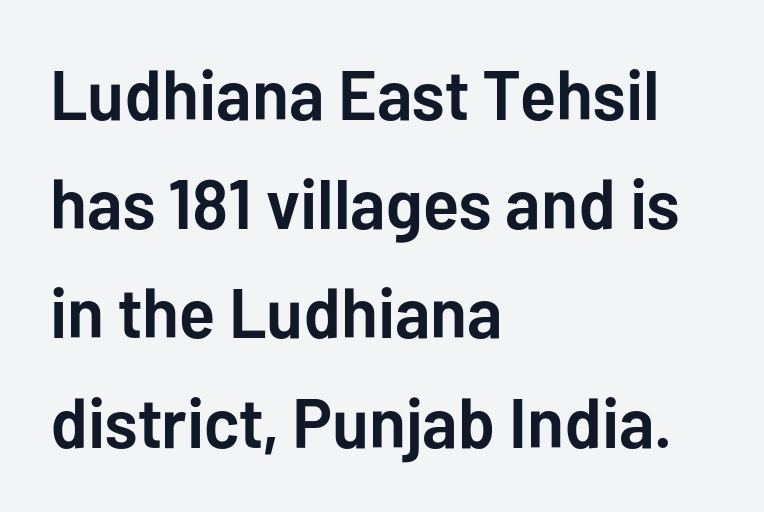
{"serif": "no", "italic": "no", "bold": "yes", "weight": "semibold", "width": "normal", "stroke_contrast": "low", "x_height": "medium", "monospaced": "no", "underline": "no", "align": "left", "line_spacing": "normal", "line_spacing_ratio": 1.56, "letter_spacing": "normal", "letter_spacing_em": 0.0, "glyph_px": 70}
